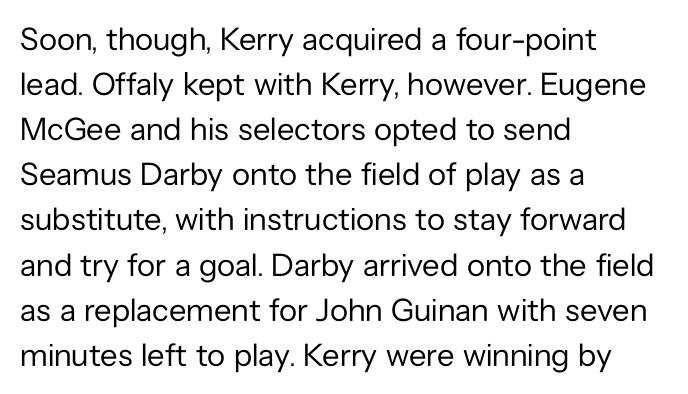
{"serif": "no", "italic": "no", "bold": "no", "weight": "regular", "width": "normal", "stroke_contrast": "low", "x_height": "medium", "monospaced": "no", "underline": "no", "align": "left", "line_spacing": "normal", "line_spacing_ratio": 1.41, "letter_spacing": "normal", "letter_spacing_em": 0.0, "glyph_px": 32}
